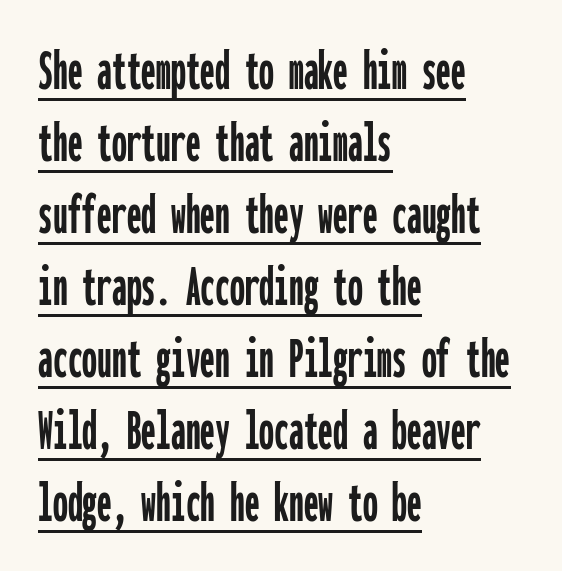
Honestly, the underline is the first thing you notice here. Looks like terminal output: every glyph gets an equal slot. The rendering keeps characters at their native spacing. Rendered with straight, roman letterforms.
